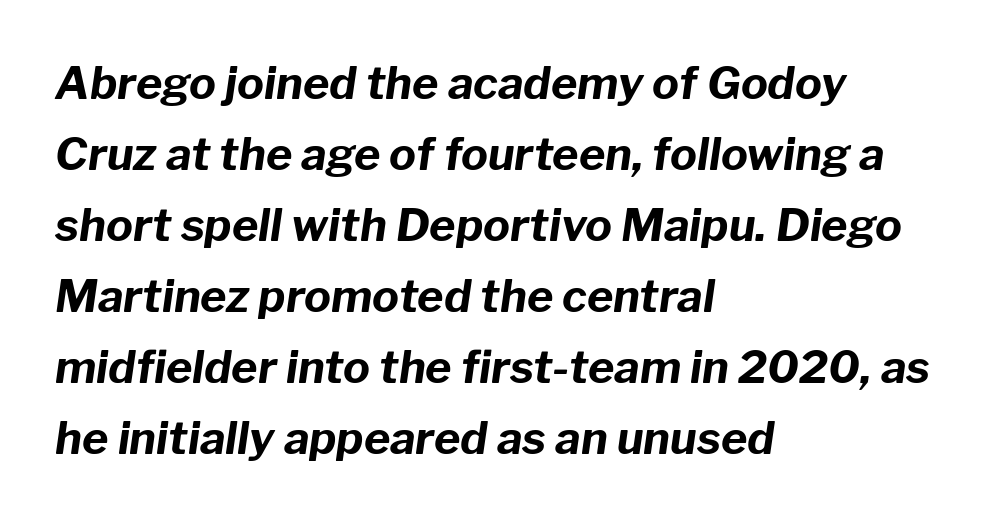
Italic? Definitely — the glyphs are oblique. The rendering uses natural spacing where letterforms have individual widths. Nothing unusual about the tracking: characters are spaced as the font intends. Thick stems and heavy bowls — unmistakably bold.
